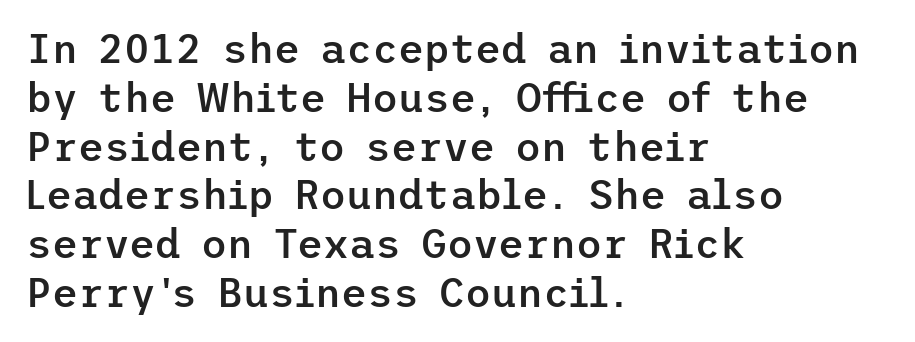
{"serif": "no", "italic": "no", "bold": "semi", "weight": "semibold", "width": "normal", "stroke_contrast": "low", "x_height": "medium", "underline": "no", "align": "left", "line_spacing_ratio": 1.22, "letter_spacing": "normal", "letter_spacing_em": 0.0, "glyph_px": 40}
